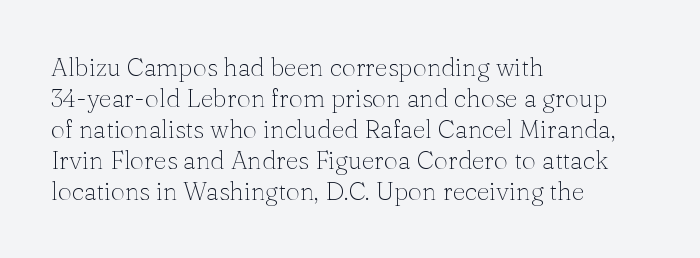
The image shows 25 px text type, upright; set left-aligned, line spacing 1.24x, normal letter spacing, not underlined.
